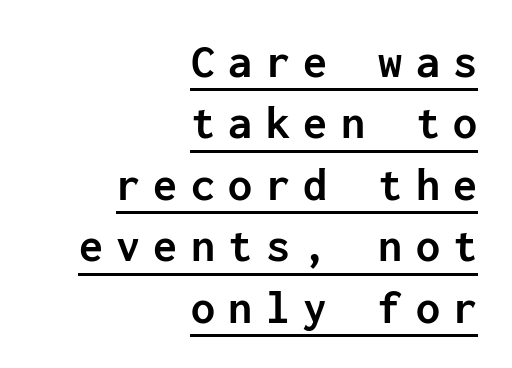
{"serif": "no", "italic": "no", "bold": "yes", "weight": "semibold", "width": "normal", "stroke_contrast": "low", "x_height": "medium", "monospaced": "yes", "underline": "yes", "align": "right", "line_spacing": "normal", "line_spacing_ratio": 1.28, "letter_spacing": "wide", "letter_spacing_em": 0.28, "glyph_px": 48}
